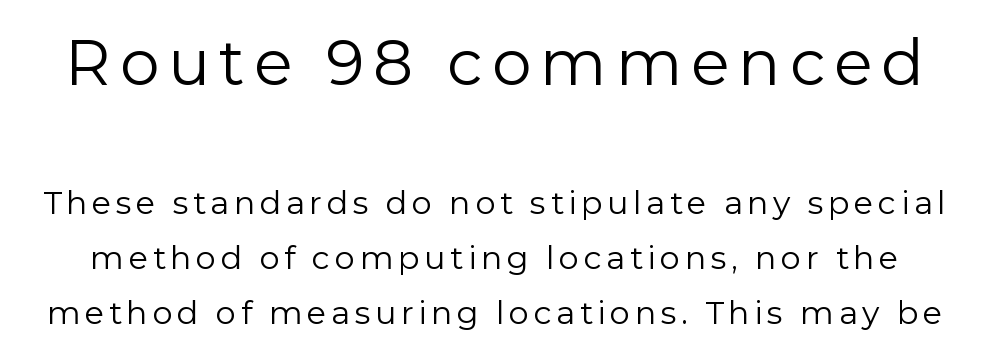
The image shows 63 px regular-weight sans-serif type, upright; set line spacing 1.72x, not underlined; the first (top) block is 1.97x larger; low stroke contrast and a medium x-height.
